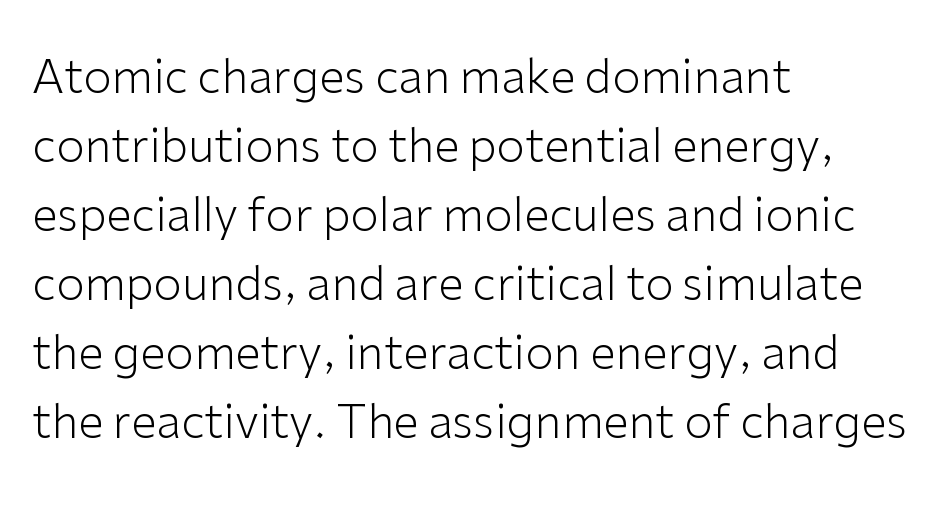
The baseline area is clear. Nothing heavy about these letters — not bold at all. Varying glyph widths throughout — classic text-font behaviour. Regarding serifs, this sample does without them.
